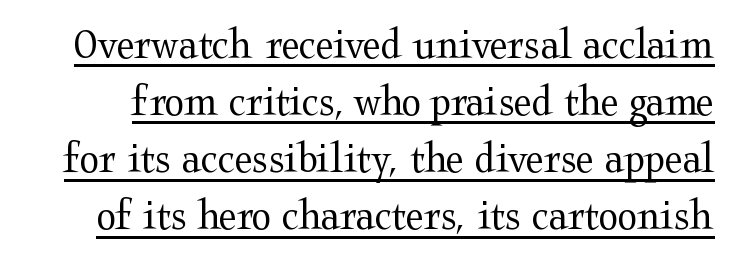
Q: Is the text bold? A: No.
Q: Is the text italic (slanted)? A: No, it is upright.
Q: Is the typeface a serif or a sans-serif typeface? A: Serif.
Q: Is the text underlined? A: Yes.
Q: Is the spacing between letters normal or unusually wide? A: Normal.
Q: Is the spacing between lines tight, normal or loose? A: Normal.
Q: Width (condensed, normal, or wide)? A: Wide.
Q: Stroke contrast? A: Medium.
Q: x-height? A: Medium.
Q: Monospaced? A: No.
